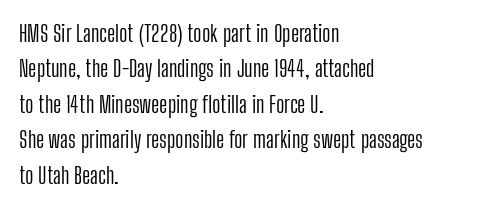
Q: Is the text bold? A: No.
Q: Is the text italic (slanted)? A: No, it is upright.
Q: Is the text underlined? A: No.
Q: How is the paragraph aligned? A: Left-aligned.
Q: Is the spacing between letters normal or unusually wide? A: Normal.
Q: Is the spacing between lines tight, normal or loose? A: Normal.
